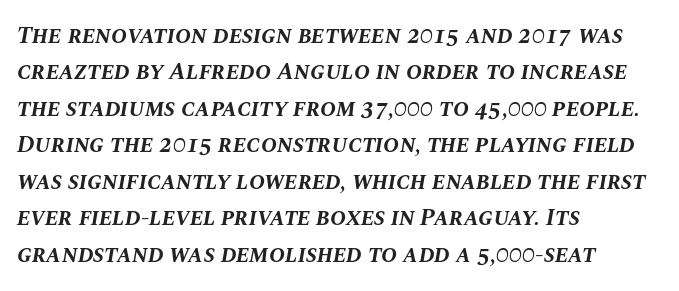
Q: Is the text bold? A: Yes.
Q: Is the text italic (slanted)? A: Yes, it leans right by about 10 degrees.
Q: Is the text underlined? A: No.
Q: How is the paragraph aligned? A: Left-aligned.
Q: Is the spacing between letters normal or unusually wide? A: Normal.
Q: Is the spacing between lines tight, normal or loose? A: Normal.
